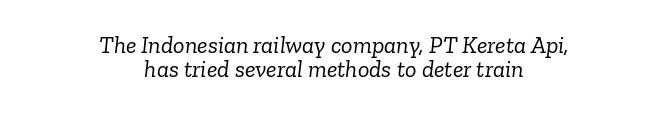
{"italic": "yes", "lean": "right", "slant_degrees": 6, "bold": "no", "underline": "no", "align": "center", "line_spacing": "tight", "line_spacing_ratio": 1.02, "letter_spacing": "normal", "letter_spacing_em": 0.0, "glyph_px": 24}
